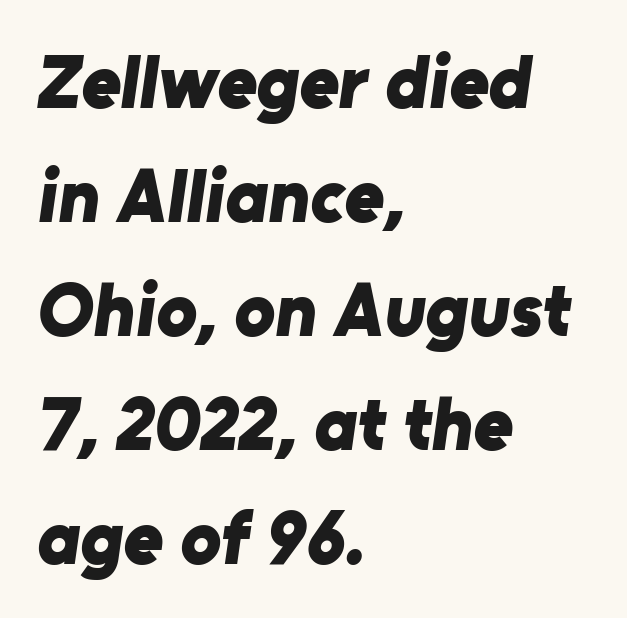
Q: Is the text bold? A: Yes.
Q: Is the typeface a serif or a sans-serif typeface? A: Sans-serif.
Q: Is the text underlined? A: No.
Q: How is the paragraph aligned? A: Left-aligned.
Q: Is the spacing between letters normal or unusually wide? A: Normal.
Q: Is the spacing between lines tight, normal or loose? A: Normal.
Q: Width (condensed, normal, or wide)? A: Normal.
Q: Stroke contrast? A: Low.
Q: x-height? A: Medium.
Q: Monospaced? A: No.
